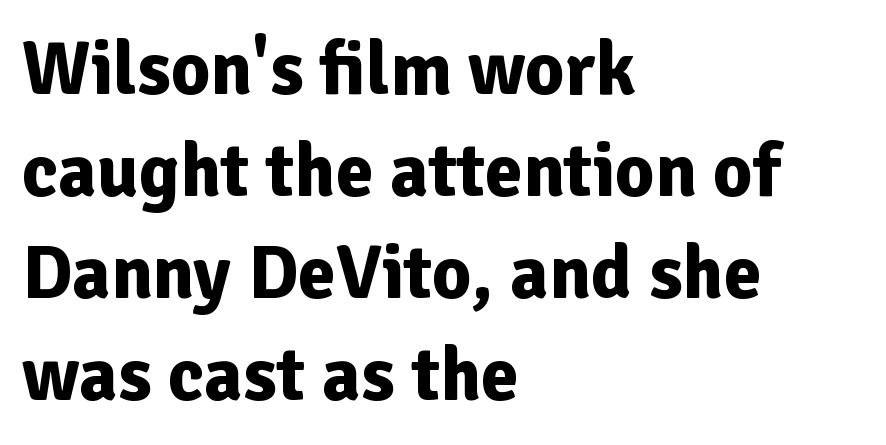
The image shows 76 px bold sans-serif type, upright; set left-aligned, normal line spacing (1.34x), normal letter spacing, not underlined; low stroke contrast and a medium x-height.
